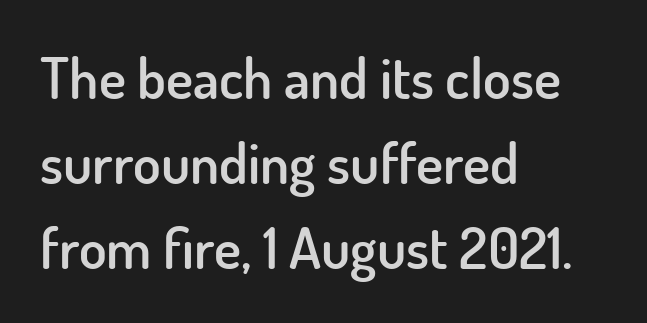
Q: Is the text bold? A: Semi-bold.
Q: Is the text italic (slanted)? A: No, it is upright.
Q: Is the typeface a serif or a sans-serif typeface? A: Sans-serif.
Q: Is the text underlined? A: No.
Q: How is the paragraph aligned? A: Left-aligned.
Q: Is the spacing between letters normal or unusually wide? A: Normal.
Q: Is the spacing between lines tight, normal or loose? A: Normal.
Q: Width (condensed, normal, or wide)? A: Normal.
Q: Stroke contrast? A: Low.
Q: x-height? A: Small.
Q: Monospaced? A: No.
